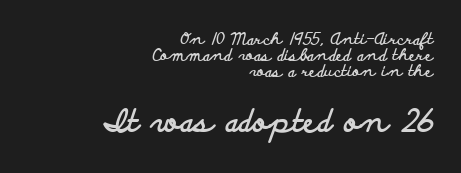
Two sizes are in play, and the larger belongs to the second block. Successive baselines arrive quickly, one right under another. The text block is weighted toward the right margin, trailing off unevenly leftward.
